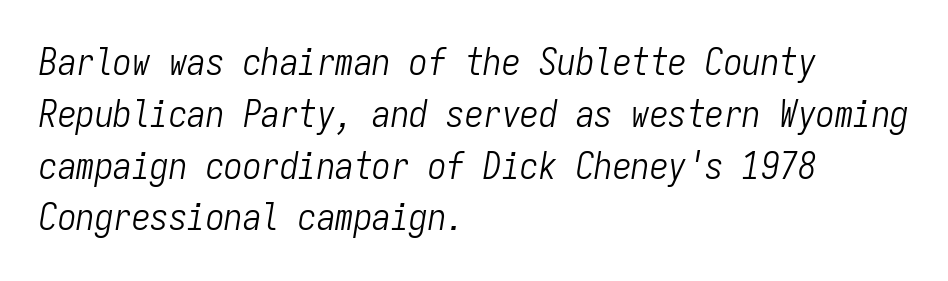
The image shows 37 px light, condensed type, italic (leaning right), monospaced; set left-aligned, normal line spacing (1.4x), normal letter spacing, not underlined; low stroke contrast and a medium x-height.
